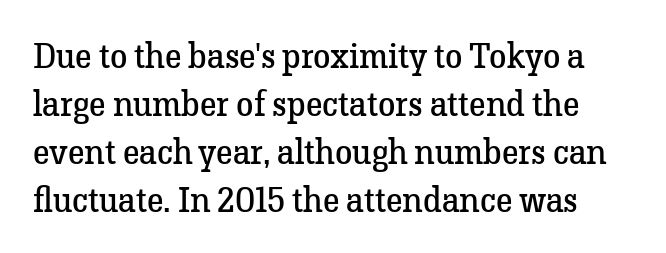
The image shows 35 px regular-weight serif type, upright; set normal line spacing (1.37x), normal letter spacing, not underlined; low stroke contrast and a medium x-height.
